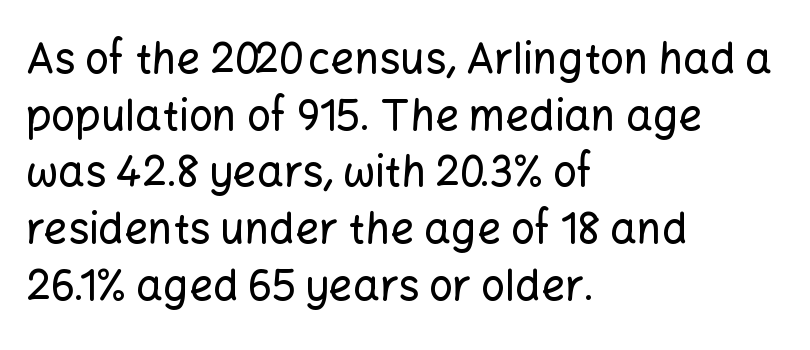
{"serif": "no", "italic": "no", "width": "normal", "stroke_contrast": "low", "x_height": "medium", "monospaced": "no", "underline": "no", "align": "left", "line_spacing": "normal", "line_spacing_ratio": 1.35, "letter_spacing": "normal", "letter_spacing_em": 0.0, "glyph_px": 42}
